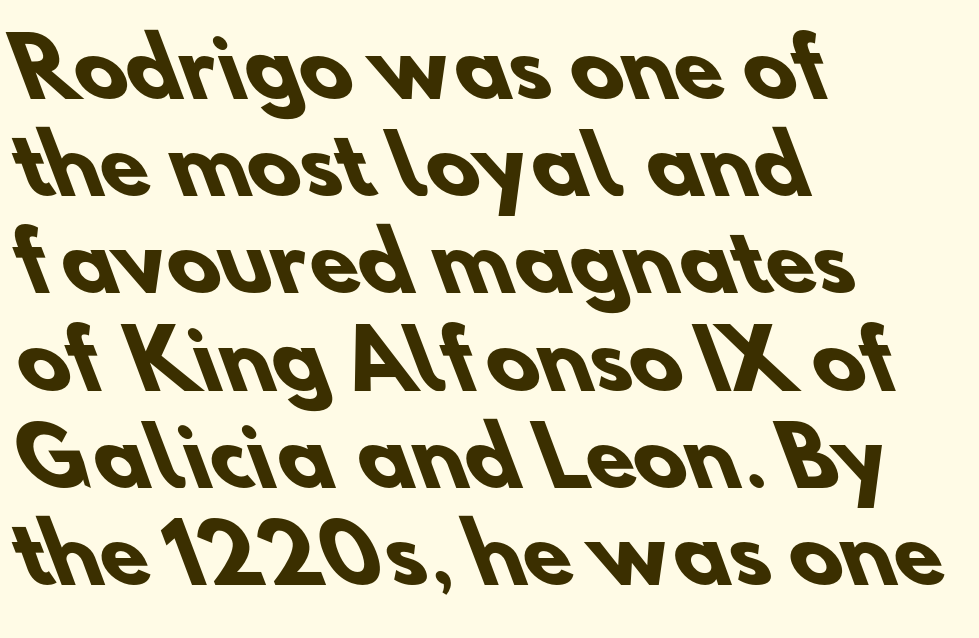
{"serif": "no", "bold": "yes", "weight": "heavy", "width": "normal", "stroke_contrast": "low", "x_height": "small", "monospaced": "no", "underline": "no", "align": "left", "line_spacing_ratio": 1.23, "letter_spacing": "normal", "letter_spacing_em": 0.0, "glyph_px": 79}
